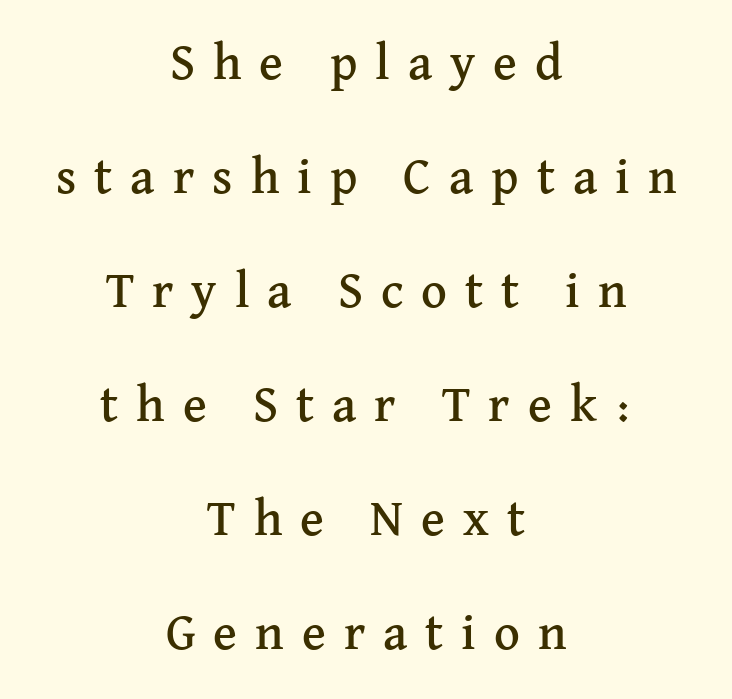
Q: Is the text italic (slanted)? A: No, it is upright.
Q: Is the typeface a serif or a sans-serif typeface? A: Serif.
Q: Is the text underlined? A: No.
Q: How is the paragraph aligned? A: Centered.
Q: Is the spacing between letters normal or unusually wide? A: Unusually wide.
Q: Is the spacing between lines tight, normal or loose? A: Loose.
Q: Width (condensed, normal, or wide)? A: Normal.
Q: Stroke contrast? A: Medium.
Q: x-height? A: Medium.
Q: Monospaced? A: No.
